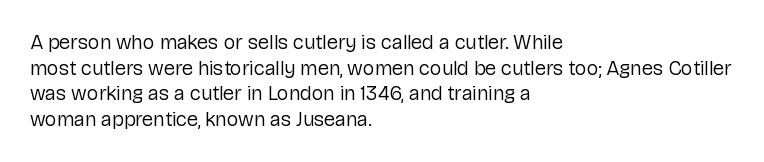
The image shows 20 px text type, upright; set left-aligned, normal line spacing (1.28x), normal letter spacing, not underlined.
